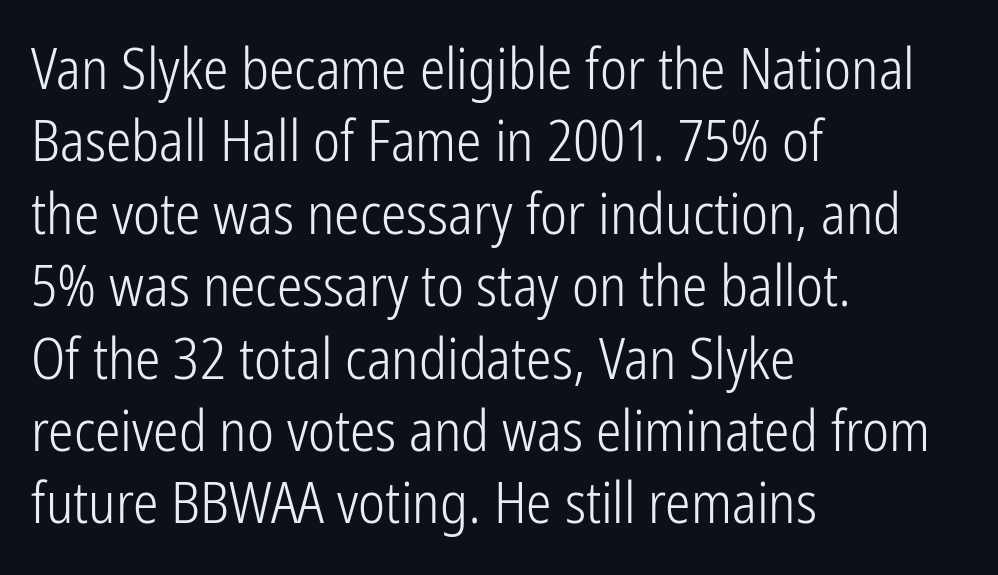
Heft: none added — not bold. This rendering employs a face without finishing strokes, i.e., a sans-serif. This sample keeps an unexceptional amount of space between lines. Spacing verdict: proportional, widths tailored to each character. The compositor pushed each line to the left boundary. Posture: upright roman.
